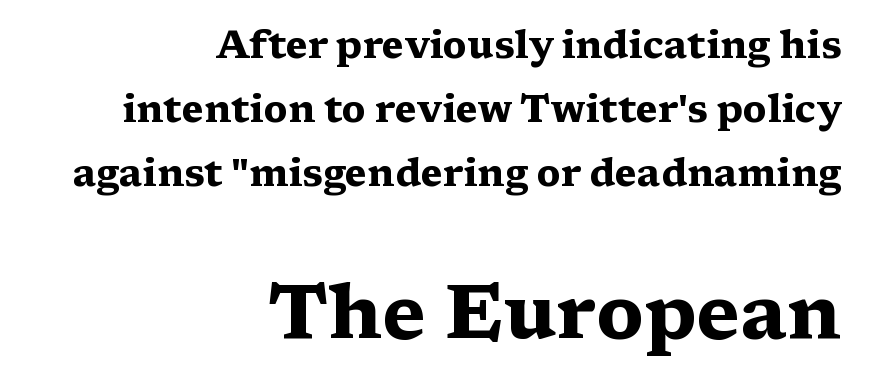
The image shows 76 px heavy, wide serif type, upright; set right-aligned, normal line spacing (1.68x), normal letter spacing, not underlined; the second (bottom) block is 2.0x larger; medium stroke contrast and a medium x-height.
